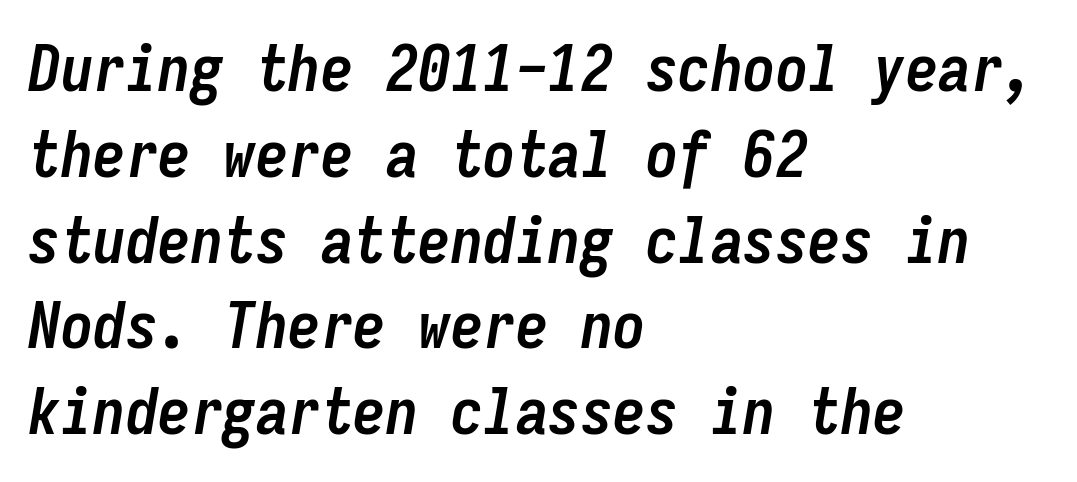
{"italic": "yes", "lean": "right", "slant_degrees": 9, "bold": "yes", "weight": "semibold", "width": "condensed", "stroke_contrast": "low", "x_height": "medium", "monospaced": "yes", "underline": "no", "align": "left", "line_spacing": "normal", "line_spacing_ratio": 1.32, "letter_spacing": "normal", "letter_spacing_em": 0.0, "glyph_px": 65}
